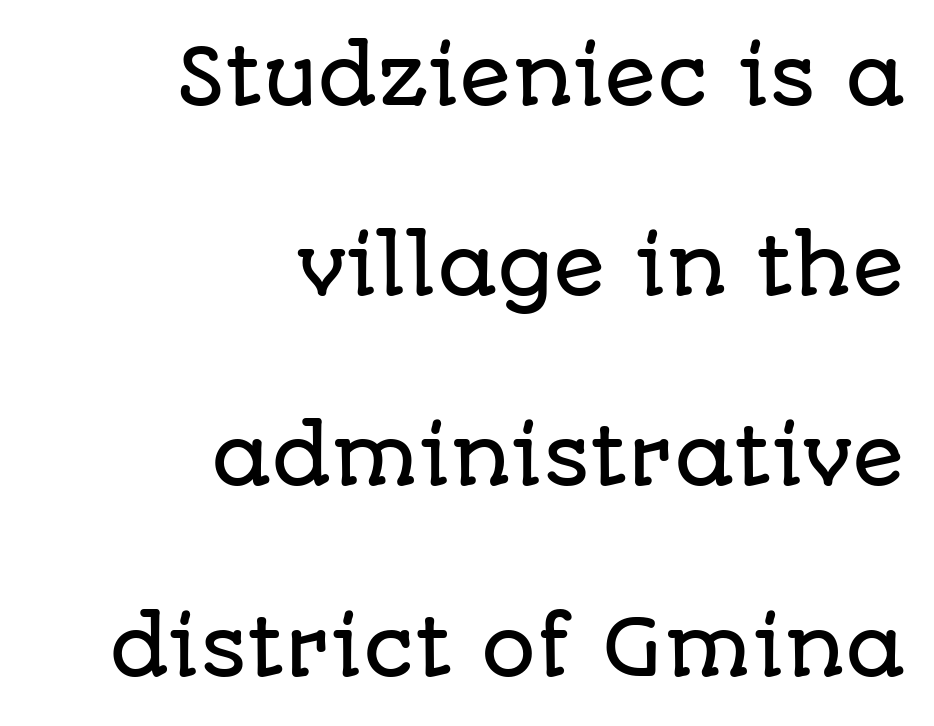
Q: Is the text italic (slanted)? A: No, it is upright.
Q: Is the typeface a serif or a sans-serif typeface? A: Sans-serif.
Q: Is the text underlined? A: No.
Q: How is the paragraph aligned? A: Right-aligned.
Q: Is the spacing between letters normal or unusually wide? A: Normal.
Q: Is the spacing between lines tight, normal or loose? A: Loose.
Q: Width (condensed, normal, or wide)? A: Normal.
Q: Stroke contrast? A: Low.
Q: x-height? A: Large.
Q: Monospaced? A: No.
